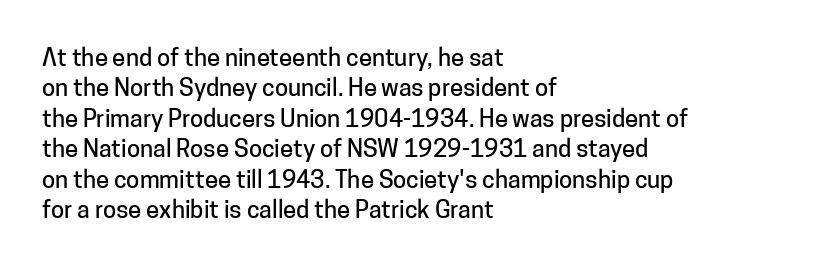
{"italic": "no", "underline": "no", "align": "left", "line_spacing": "normal", "line_spacing_ratio": 1.27, "letter_spacing": "normal", "letter_spacing_em": 0.0, "glyph_px": 24}
